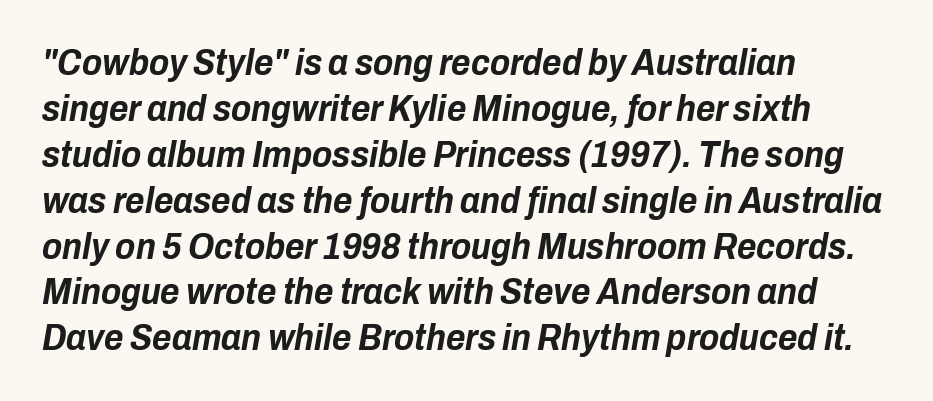
The face used here is rendered with its standard letterfit. Look at the stroke-to-counter ratio: heavy, a bold. Proportional: the letters do not fall into vertical columns. These lines stack with their left ends in a neat column.
